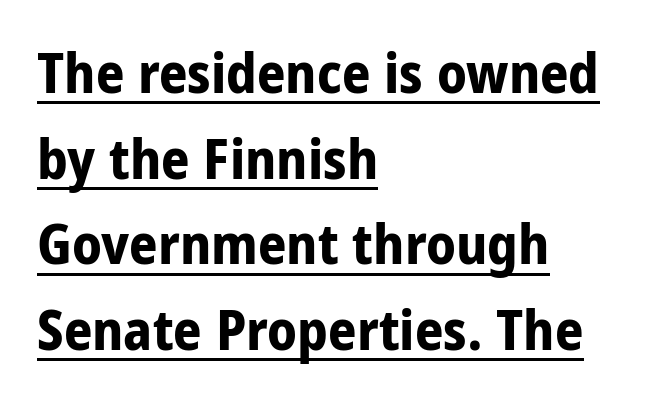
A normal amount of white space separates one row of letters from the next. The characters display no serif detailing; their extremities are plain. Do the characters align in a grid? No, the font is proportional. This is roman type, the default non-slanted kind. A student would call this left alignment; a typographer would say flush left, rag right.
